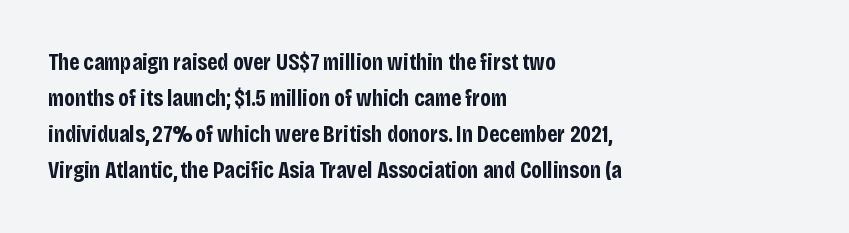
Q: Is the text bold? A: Yes.
Q: Is the text italic (slanted)? A: No, it is upright.
Q: Is the text underlined? A: No.
Q: How is the paragraph aligned? A: Left-aligned.
Q: Is the spacing between letters normal or unusually wide? A: Normal.
Q: Is the spacing between lines tight, normal or loose? A: Normal.
